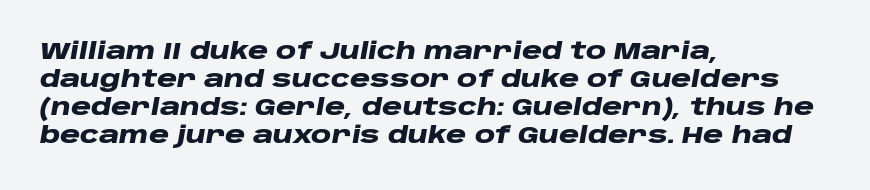
The image shows 23 px bold type, italic (leaning right); set left-aligned, line spacing 1.22x, normal letter spacing, not underlined.
